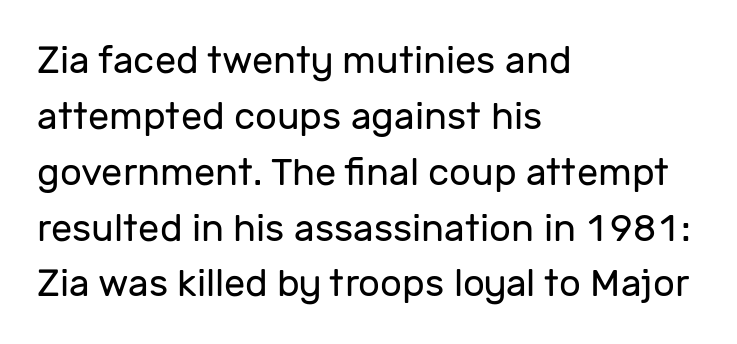
Do the characters align in a grid? No, the font is proportional. The string is rendered with underlining switched off. Serifs: no, the terminals of the letterforms are clean. Glyph-to-glyph distance matches everyday printed text. Interline gaps are of average width in this sample.
